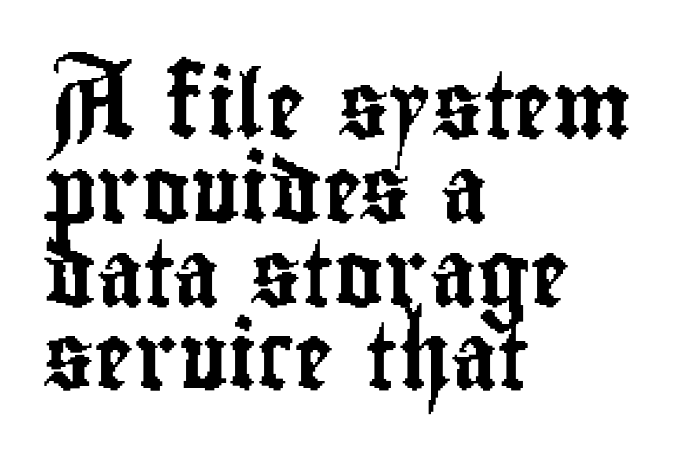
{"serif": "no", "italic": "no", "width": "condensed", "stroke_contrast": "low", "x_height": "small", "monospaced": "no", "underline": "no", "align": "left", "line_spacing": "normal", "line_spacing_ratio": 1.27, "letter_spacing": "normal", "letter_spacing_em": 0.0, "glyph_px": 66}
